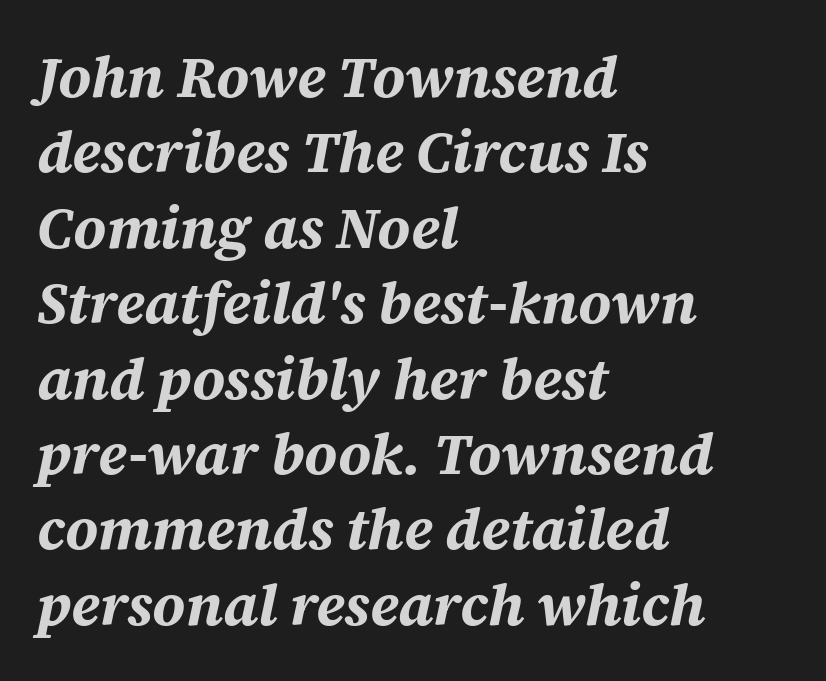
Q: Is the text bold? A: Yes.
Q: Is the text italic (slanted)? A: Yes, it leans right by about 12 degrees.
Q: Is the text underlined? A: No.
Q: How is the paragraph aligned? A: Left-aligned.
Q: Is the spacing between letters normal or unusually wide? A: Normal.
Q: Is the spacing between lines tight, normal or loose? A: Normal.
Q: Width (condensed, normal, or wide)? A: Normal.
Q: Stroke contrast? A: Medium.
Q: x-height? A: Large.
Q: Monospaced? A: No.
